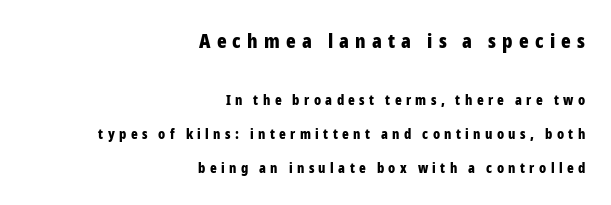
Q: Is the text bold? A: Yes.
Q: Is the text italic (slanted)? A: No, it is upright.
Q: Is the text underlined? A: No.
Q: How is the paragraph aligned? A: Right-aligned.
Q: Is the spacing between letters normal or unusually wide? A: Unusually wide.
Q: Is the spacing between lines tight, normal or loose? A: Loose.
Q: Which block of text is set in a larger size, the first (top) or the second (bottom)? A: The first (top) one.
